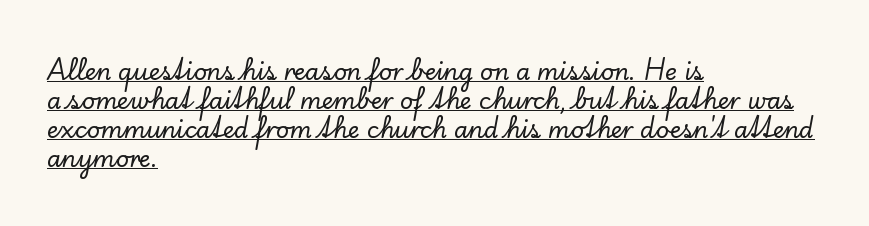
The image shows 23 px text type; set left-aligned, normal line spacing (1.26x), normal letter spacing, underlined.
